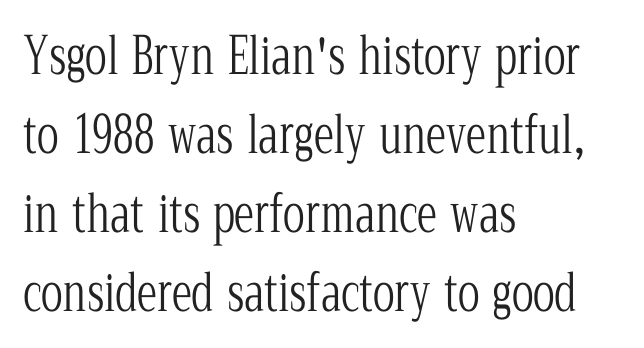
Q: Is the text bold? A: No.
Q: Is the text italic (slanted)? A: No, it is upright.
Q: Is the typeface a serif or a sans-serif typeface? A: Serif.
Q: Is the text underlined? A: No.
Q: How is the paragraph aligned? A: Left-aligned.
Q: Is the spacing between letters normal or unusually wide? A: Normal.
Q: Is the spacing between lines tight, normal or loose? A: Normal.
Q: Width (condensed, normal, or wide)? A: Condensed.
Q: Stroke contrast? A: Low.
Q: x-height? A: Medium.
Q: Monospaced? A: No.
